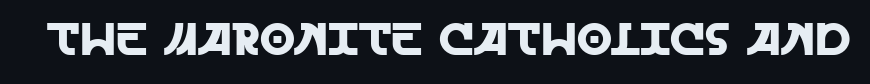
The image shows 45 px sans-serif type, upright; set normal letter spacing, not underlined; a large x-height.
